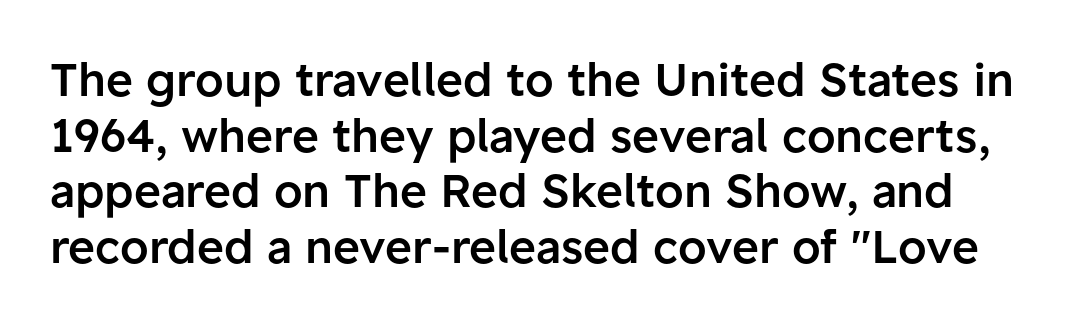
The image shows 46 px semibold sans-serif type, upright; set line spacing 1.21x, normal letter spacing, not underlined; low stroke contrast and a medium x-height.
